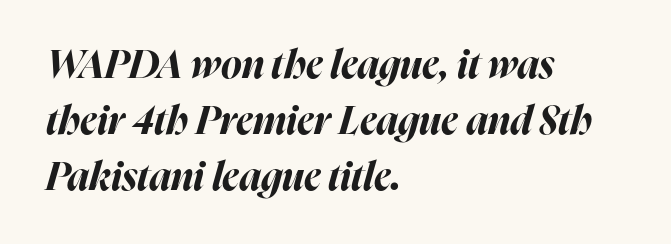
Q: Is the text bold? A: Yes.
Q: Is the text italic (slanted)? A: Yes, it leans right by about 16 degrees.
Q: Is the text underlined? A: No.
Q: How is the paragraph aligned? A: Left-aligned.
Q: Is the spacing between letters normal or unusually wide? A: Normal.
Q: Is the spacing between lines tight, normal or loose? A: Normal.
Q: Width (condensed, normal, or wide)? A: Normal.
Q: Stroke contrast? A: High.
Q: x-height? A: Medium.
Q: Monospaced? A: No.
